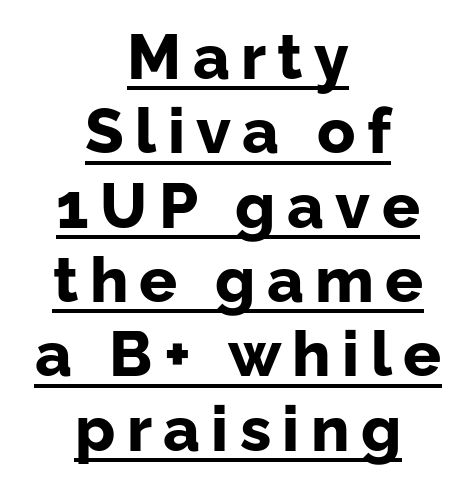
The rendering shows plain stroke endings on the letterforms — a sans-serif design. Rendered with straight, roman letterforms. Stroke thickness is high; the sample reads as a true bold. Do the characters align in a grid? No, the font is proportional. Students, observe the line beneath the letters — that is underlining. Does the copy run flush right? No — it is centered line by line.
